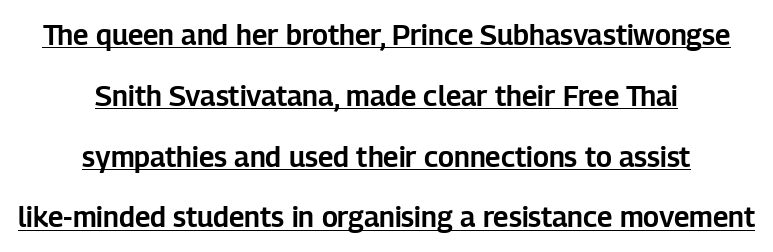
The rendering uses natural spacing where letterforms have individual widths. The typography opts for an upright posture over an oblique one. Observe the ordinary spacing: letters are neighbours, not strangers. The compositor balanced each line on the midline. Classification — sans serif. Horizontal bands of white between lines are thick stripes.
